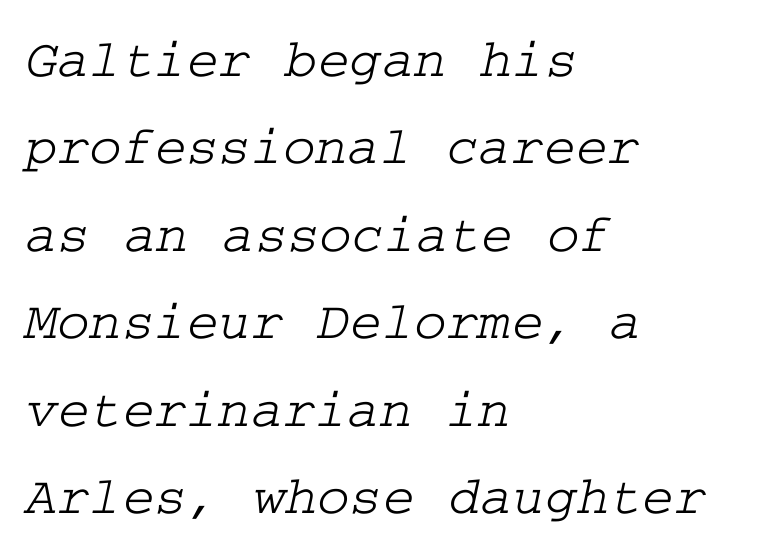
{"serif": "yes", "width": "wide", "stroke_contrast": "low", "x_height": "medium", "underline": "no", "align": "left", "line_spacing": "normal", "line_spacing_ratio": 1.59, "letter_spacing": "normal", "letter_spacing_em": 0.0, "glyph_px": 55}
